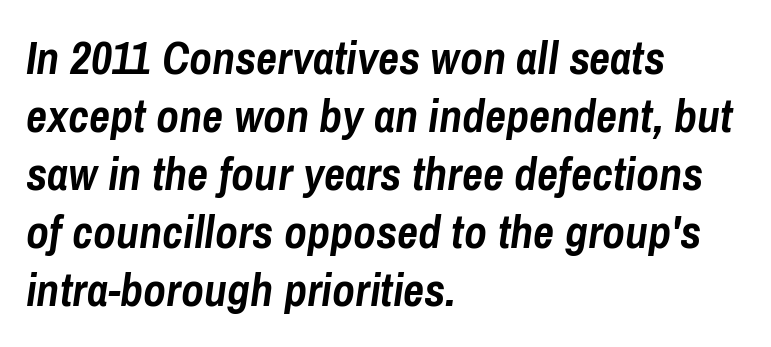
The image shows 46 px semibold, condensed type, italic (leaning right); set left-aligned, normal line spacing (1.26x), normal letter spacing, not underlined; low stroke contrast and a medium x-height.
